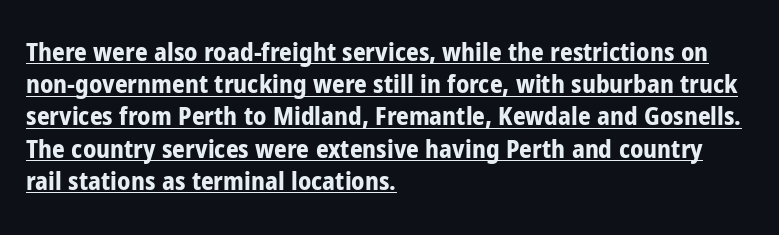
The image shows 25 px bold type, upright; set left-aligned, normal line spacing (1.29x), normal letter spacing, underlined.
